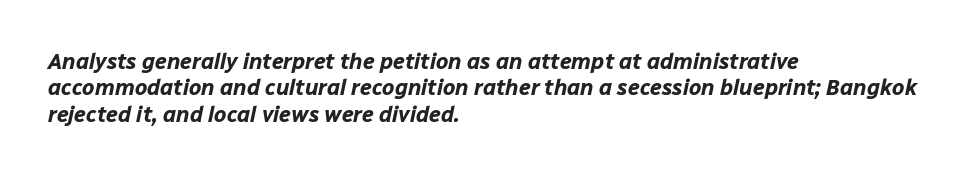
Line starts are locked; line ends wander. The face used here has a pronounced slope to its letters. The passage shown is not underscored anywhere. The glyphs have the mass of a bold cut.
